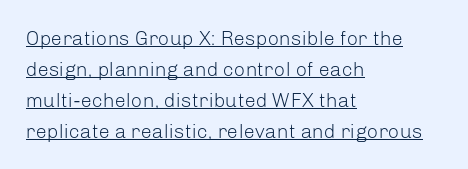
The passage is arranged the way most books set body copy — flush left. Heaviness? Minimal to ordinary, like unemphasized prose. Characters remain perfectly vertical along every line. This rendering leaves character spacing at its baseline value. Underlined type.
